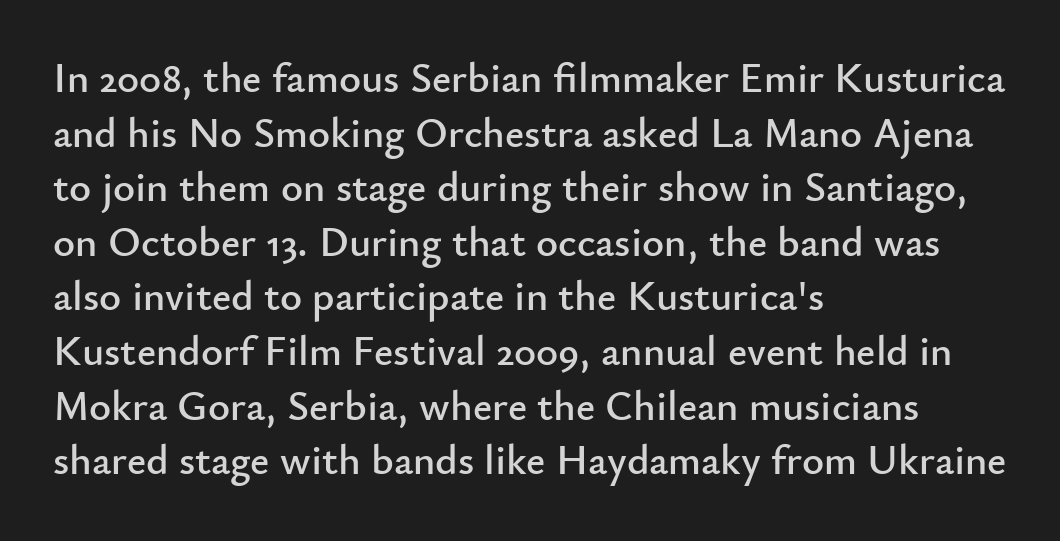
Q: Is the text italic (slanted)? A: No, it is upright.
Q: Is the typeface a serif or a sans-serif typeface? A: Sans-serif.
Q: Is the text underlined? A: No.
Q: How is the paragraph aligned? A: Left-aligned.
Q: Is the spacing between letters normal or unusually wide? A: Normal.
Q: Is the spacing between lines tight, normal or loose? A: Normal.
Q: Width (condensed, normal, or wide)? A: Normal.
Q: Stroke contrast? A: Low.
Q: x-height? A: Small.
Q: Monospaced? A: No.
